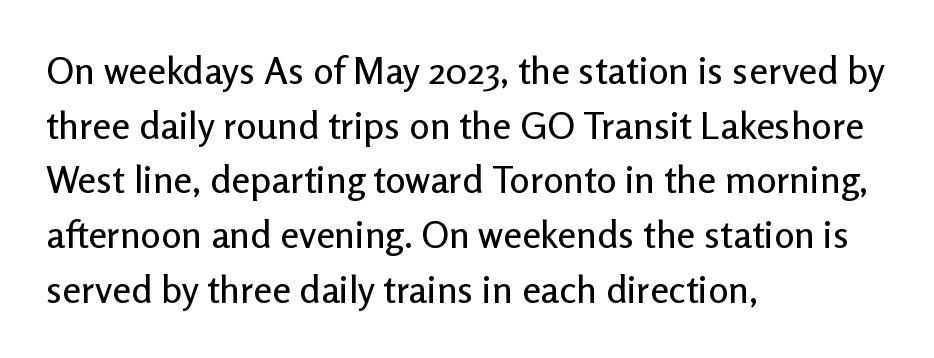
Tracking value appears to be zero — textbook default spacing. Think of a printed novel: that variable character pitch is what you see here. Descenders hang freely into open space. Upright lettering throughout. What's the leading like? Ordinary, nothing unusual. The paragraph shown leans on its left margin.
